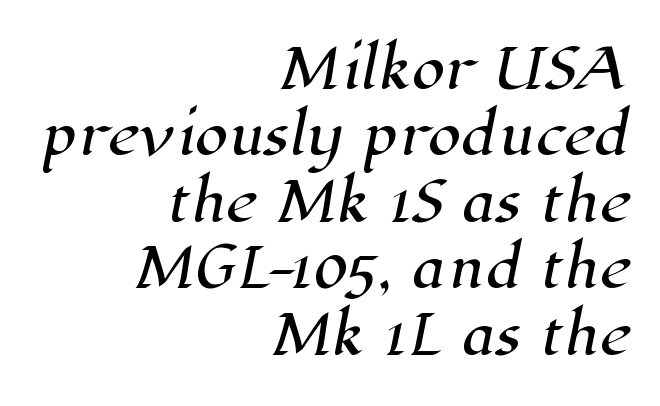
Q: Is the typeface a serif or a sans-serif typeface? A: Serif.
Q: Is the text underlined? A: No.
Q: How is the paragraph aligned? A: Right-aligned.
Q: Is the spacing between letters normal or unusually wide? A: Normal.
Q: Width (condensed, normal, or wide)? A: Normal.
Q: Stroke contrast? A: High.
Q: x-height? A: Medium.
Q: Monospaced? A: No.
